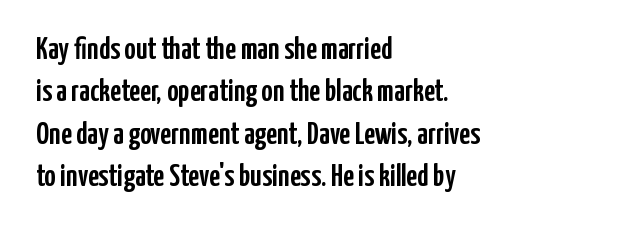
These lines are composed in type without serifs. Notice how the stems are strictly vertical — no italics here. Spacing verdict: proportional, widths tailored to each character. A student would call this left alignment; a typographer would say flush left, rag right. In terms of leading, this rendering sits right in the middle. Each word holds together tightly as a unit, with standard inter-letter gaps.
